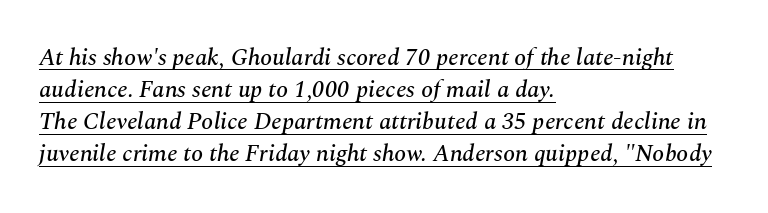
The image shows 24 px text type, italic (leaning right); set left-aligned, normal line spacing (1.34x), normal letter spacing, underlined.
